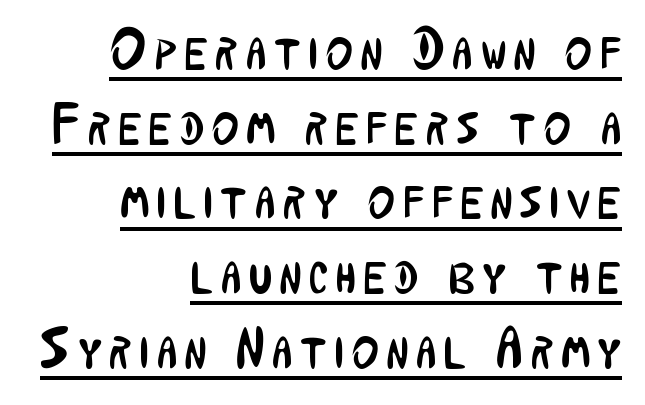
{"serif": "no", "italic": "no", "bold": "no", "weight": "regular", "width": "condensed", "stroke_contrast": "low", "x_height": "medium", "monospaced": "no", "underline": "yes", "align": "right", "line_spacing": "normal", "line_spacing_ratio": 1.31, "glyph_px": 57}
